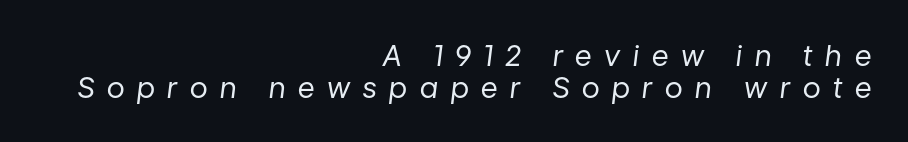
{"italic": "yes", "lean": "right", "slant_degrees": 7, "bold": "no", "weight": "regular", "width": "normal", "stroke_contrast": "low", "x_height": "medium", "monospaced": "no", "underline": "no", "align": "right", "line_spacing": "tight", "line_spacing_ratio": 1.09, "letter_spacing": "wide", "letter_spacing_em": 0.44, "glyph_px": 29}
